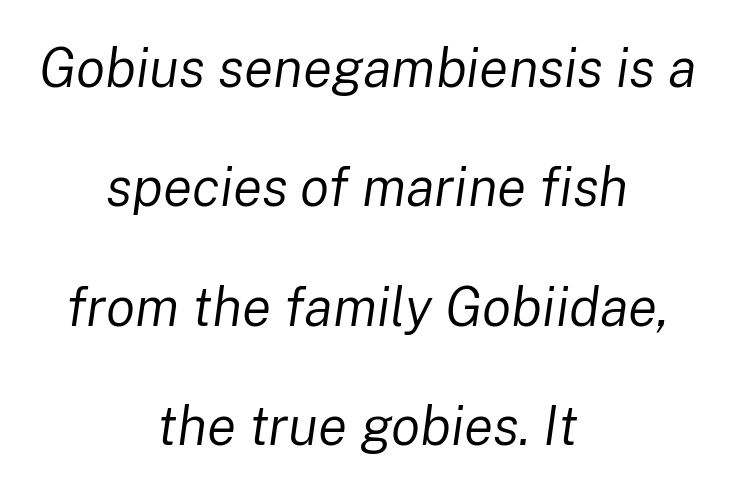
Observe the lean: these are italic letterforms. This block would shrink considerably if given ordinary leading; it's expanded now. Proportional: the letters do not fall into vertical columns. Every row of glyphs is offset so its center matches the block's center.
